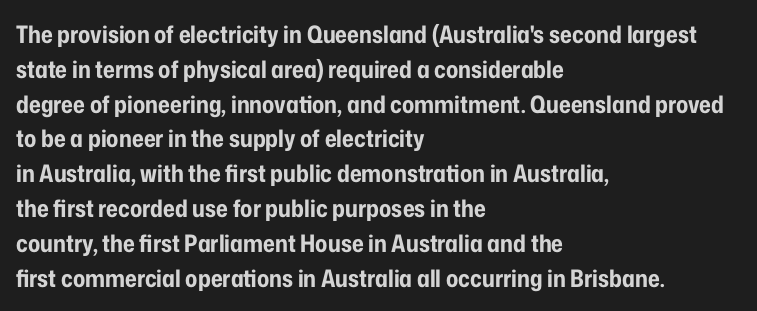
Q: Is the text bold? A: Yes.
Q: Is the text italic (slanted)? A: No, it is upright.
Q: Is the text underlined? A: No.
Q: How is the paragraph aligned? A: Left-aligned.
Q: Is the spacing between letters normal or unusually wide? A: Normal.
Q: Is the spacing between lines tight, normal or loose? A: Normal.
